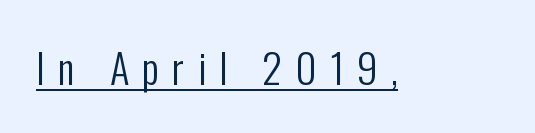
The image shows 41 px regular-weight, condensed sans-serif type, upright; set unusually wide letter spacing (+0.32 em), underlined; low stroke contrast and a medium x-height.
